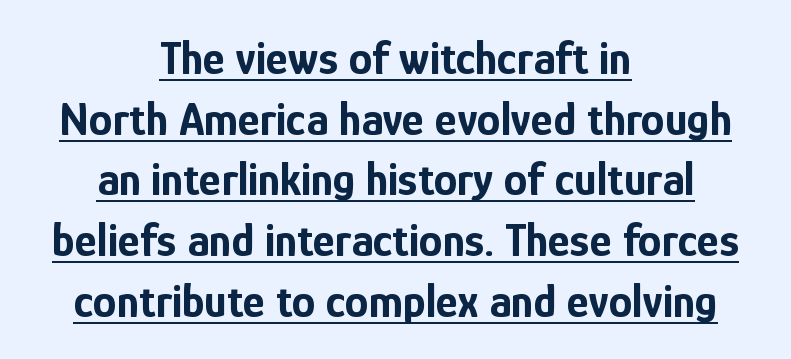
Q: Is the text bold? A: Yes.
Q: Is the text italic (slanted)? A: No, it is upright.
Q: Is the typeface a serif or a sans-serif typeface? A: Sans-serif.
Q: Is the text underlined? A: Yes.
Q: How is the paragraph aligned? A: Centered.
Q: Is the spacing between letters normal or unusually wide? A: Normal.
Q: Is the spacing between lines tight, normal or loose? A: Normal.
Q: Width (condensed, normal, or wide)? A: Condensed.
Q: Stroke contrast? A: Low.
Q: x-height? A: Medium.
Q: Monospaced? A: No.
